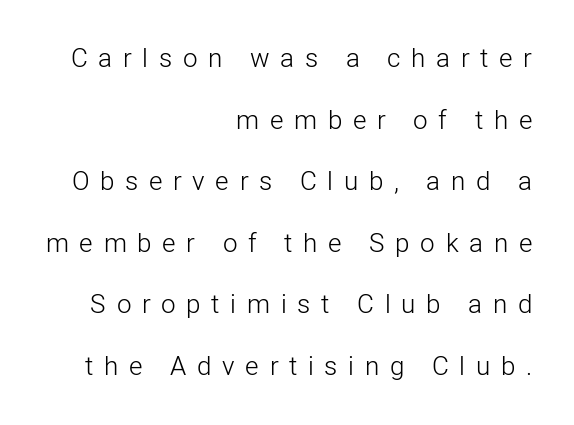
The image shows 26 px text type, upright; set right-aligned, loose line spacing (2.37x), unusually wide letter spacing (+0.41 em), not underlined.
